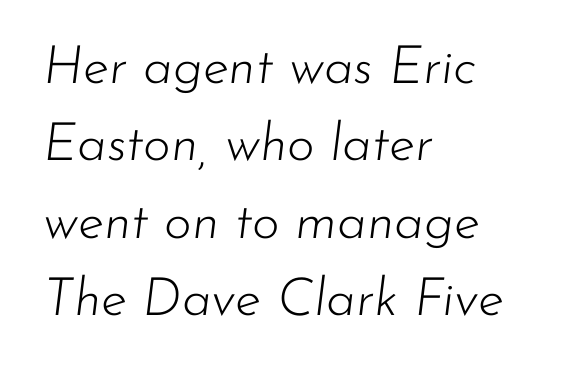
The passage shown stacks its lines at a standard gap. The passage shown leans; its letterforms are oblique. Descender tails drop into unmarked territory. The face used here is proportionally spaced, like ordinary book or web type.
